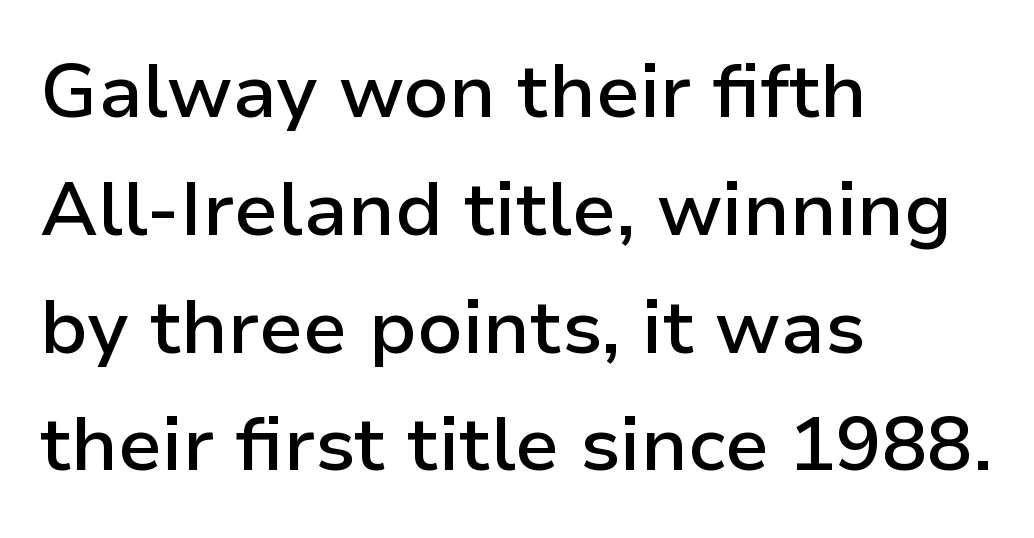
Q: Is the text bold? A: Semi-bold.
Q: Is the text italic (slanted)? A: No, it is upright.
Q: Is the typeface a serif or a sans-serif typeface? A: Sans-serif.
Q: Is the text underlined? A: No.
Q: How is the paragraph aligned? A: Left-aligned.
Q: Is the spacing between letters normal or unusually wide? A: Normal.
Q: Is the spacing between lines tight, normal or loose? A: Normal.
Q: Width (condensed, normal, or wide)? A: Normal.
Q: Stroke contrast? A: Low.
Q: x-height? A: Medium.
Q: Monospaced? A: No.
